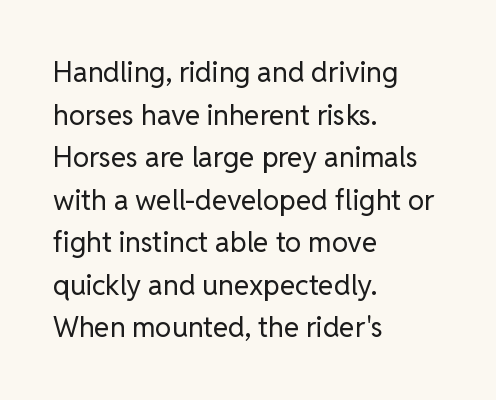
The image shows 28 px regular-weight sans-serif type, upright; set left-aligned, normal line spacing (1.52x), normal letter spacing, not underlined; low stroke contrast and a medium x-height.
